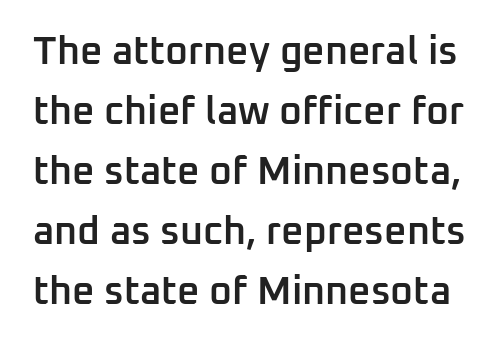
{"serif": "no", "italic": "no", "bold": "semi", "weight": "semibold", "width": "normal", "stroke_contrast": "low", "x_height": "medium", "monospaced": "no", "underline": "no", "line_spacing": "normal", "line_spacing_ratio": 1.54, "letter_spacing": "normal", "letter_spacing_em": 0.0, "glyph_px": 39}
